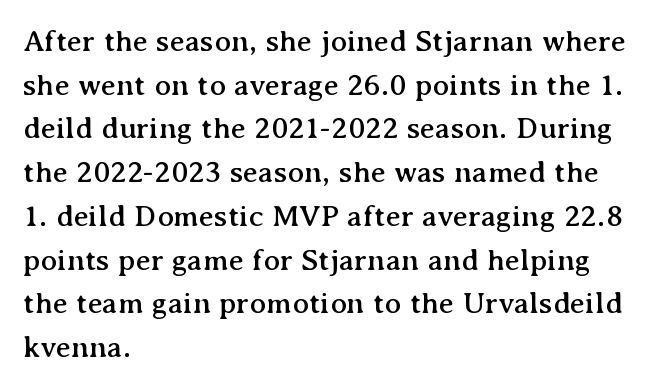
A typesetter would call this proportional, since set widths differ per character. The area under the type is left untouched. Type style note: has serifs. Nobody touched the tracking dial on this one. Italic: no, the glyphs are upright roman.
